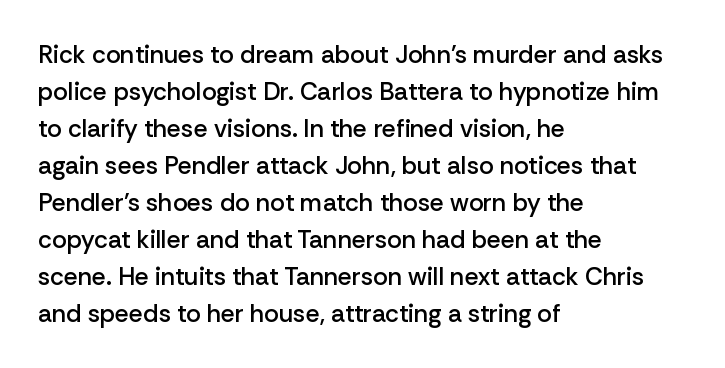
Q: Is the text bold? A: Semi-bold.
Q: Is the text italic (slanted)? A: No, it is upright.
Q: Is the text underlined? A: No.
Q: How is the paragraph aligned? A: Left-aligned.
Q: Is the spacing between letters normal or unusually wide? A: Normal.
Q: Is the spacing between lines tight, normal or loose? A: Normal.
